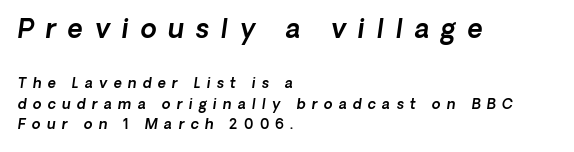
The image shows 26 px text type; set left-aligned, normal line spacing (1.47x), unusually wide letter spacing (+0.45 em), not underlined; the first (top) block is 1.86x larger.
